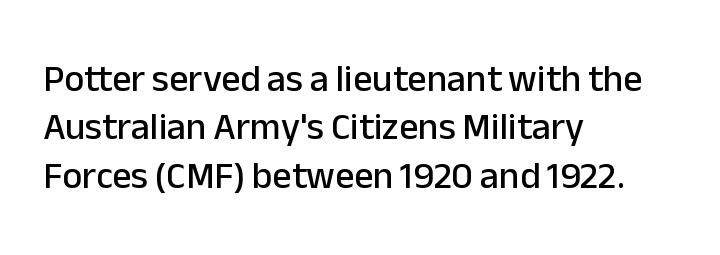
Q: Is the text italic (slanted)? A: No, it is upright.
Q: Is the typeface a serif or a sans-serif typeface? A: Sans-serif.
Q: Is the text underlined? A: No.
Q: How is the paragraph aligned? A: Left-aligned.
Q: Is the spacing between letters normal or unusually wide? A: Normal.
Q: Is the spacing between lines tight, normal or loose? A: Normal.
Q: Width (condensed, normal, or wide)? A: Normal.
Q: Stroke contrast? A: Low.
Q: x-height? A: Medium.
Q: Monospaced? A: No.
